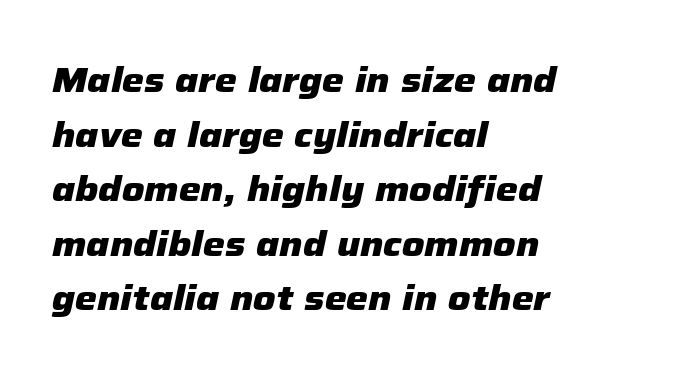
{"italic": "yes", "lean": "right", "slant_degrees": 12, "bold": "yes", "weight": "heavy", "width": "normal", "stroke_contrast": "low", "x_height": "medium", "monospaced": "no", "underline": "no", "align": "left", "line_spacing": "normal", "line_spacing_ratio": 1.56, "letter_spacing": "normal", "letter_spacing_em": 0.0, "glyph_px": 35}
